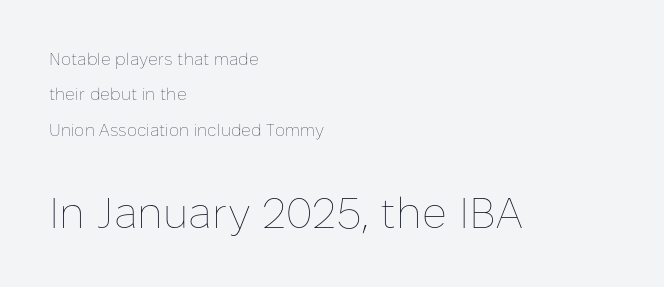
{"italic": "no", "bold": "no", "weight": "thin", "width": "normal", "stroke_contrast": "low", "x_height": "medium", "monospaced": "no", "underline": "no", "align": "left", "line_spacing": "loose", "line_spacing_ratio": 2.08, "letter_spacing": "normal", "letter_spacing_em": 0.0, "larger_block": "second", "size_ratio": 2.53, "glyph_px": 43}
